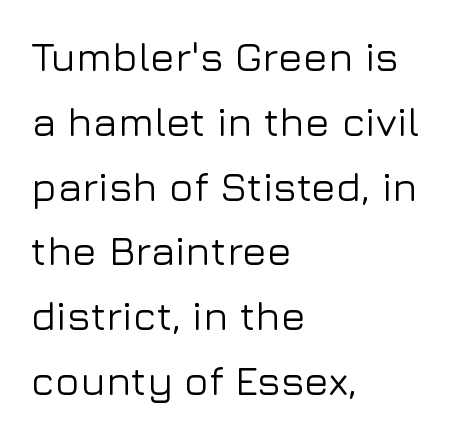
Visually the block forms a straight wall on the left and a jagged coastline on the right. Font category for this specimen: sans-serif. Unmarked baselines from the first word to the last. Notice how the stems are strictly vertical — no italics here. Looks like regular typesetting: each glyph gets only the width it needs. Between one letter and the next there's only the usual sliver of space.
